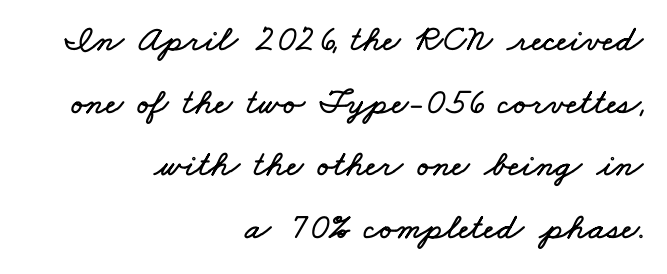
The image shows 37 px wide type; set right-aligned, normal line spacing (1.69x), normal letter spacing, not underlined; low stroke contrast and a small x-height.
